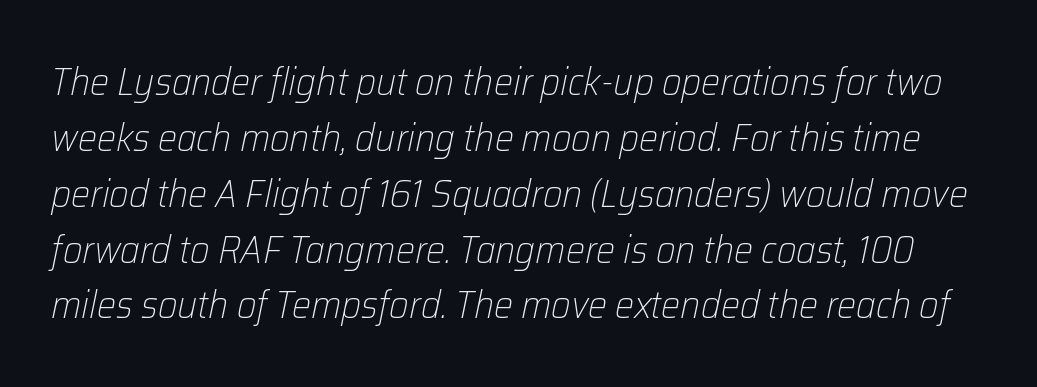
Looks like regular typesetting: each glyph gets only the width it needs. The horizontal fit of the characters is conventional and even. The letterforms sit at book weight or below. This is oblique type, the kind used for emphasis or titles. Rows of type keep a routine distance in the vertical direction. Bare-footed words on every line.
